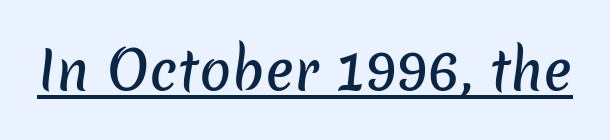
The image shows 53 px sans-serif type; set normal letter spacing, underlined; low stroke contrast and a medium x-height.
